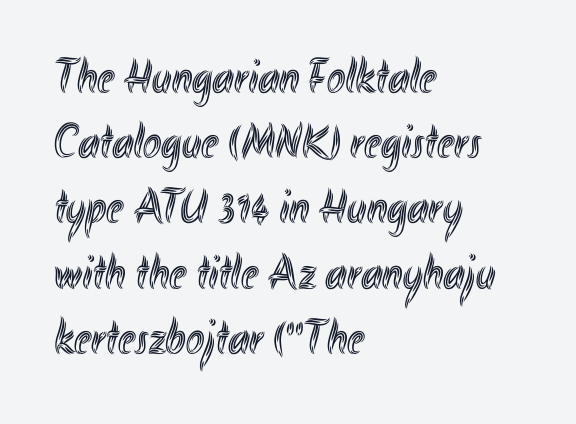
Observe the ordinary spacing: letters are neighbours, not strangers. Note the varied advance widths — an 'i' is clearly narrower than an 'm'. Descender tails drop into unmarked territory.
